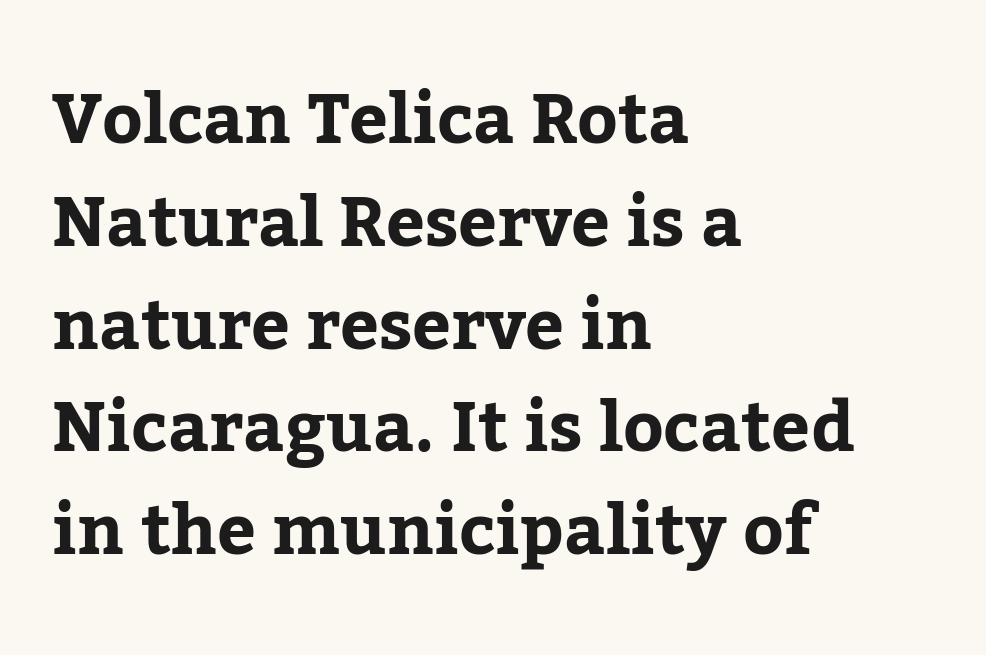
{"serif": "yes", "italic": "no", "bold": "yes", "weight": "bold", "width": "normal", "stroke_contrast": "low", "x_height": "medium", "monospaced": "no", "underline": "no", "align": "left", "line_spacing": "normal", "line_spacing_ratio": 1.49, "letter_spacing": "normal", "letter_spacing_em": 0.0, "glyph_px": 69}
